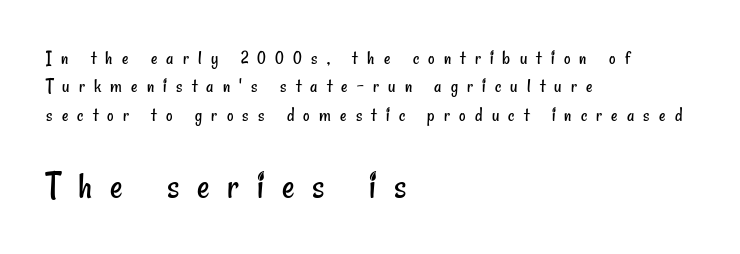
Nothing sits at the stroke ends, so this counts as sans-serif. Which of the two is more prominent by size? The second, at the bottom. Observe the wide spacing: letters keep a clear distance from each other. Typeset ragged right — the left edge is the straight one. The lines sit at an ordinary, default distance from one another.
